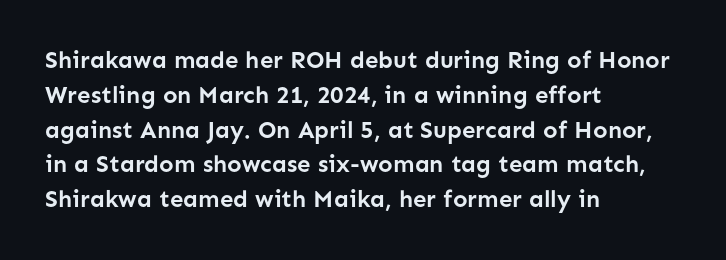
Q: Is the text bold? A: Yes.
Q: Is the text italic (slanted)? A: No, it is upright.
Q: Is the text underlined? A: No.
Q: How is the paragraph aligned? A: Left-aligned.
Q: Is the spacing between letters normal or unusually wide? A: Normal.
Q: Is the spacing between lines tight, normal or loose? A: Normal.
